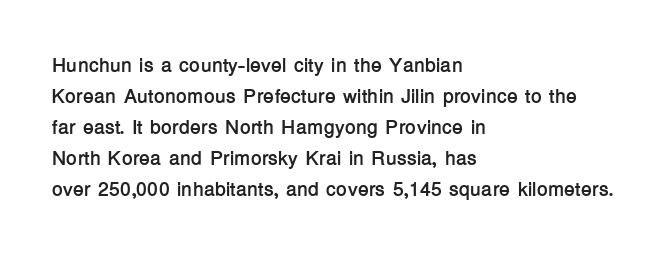
{"italic": "no", "bold": "yes", "underline": "no", "align": "left", "line_spacing": "normal", "line_spacing_ratio": 1.55, "letter_spacing": "normal", "letter_spacing_em": 0.0, "glyph_px": 20}
